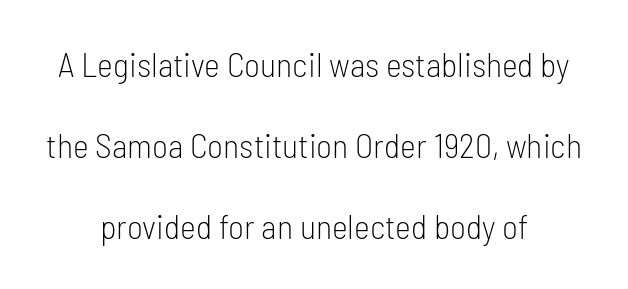
The image shows 34 px light, condensed sans-serif type, upright; set centered, loose line spacing (2.38x), normal letter spacing, not underlined; low stroke contrast and a medium x-height.
